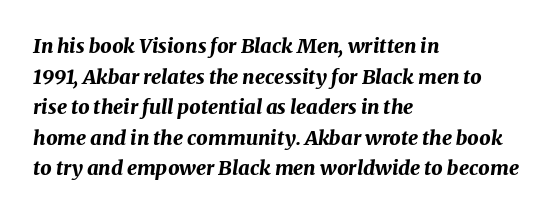
Line starts are locked; line ends wander. One glance says typical: line gaps are just what's usual. The typography opts for an oblique posture over an upright one. I'd describe the lettering as bold — thick and assertive. Each row of text sits above clean, open space. The face used here is rendered with its standard letterfit.
